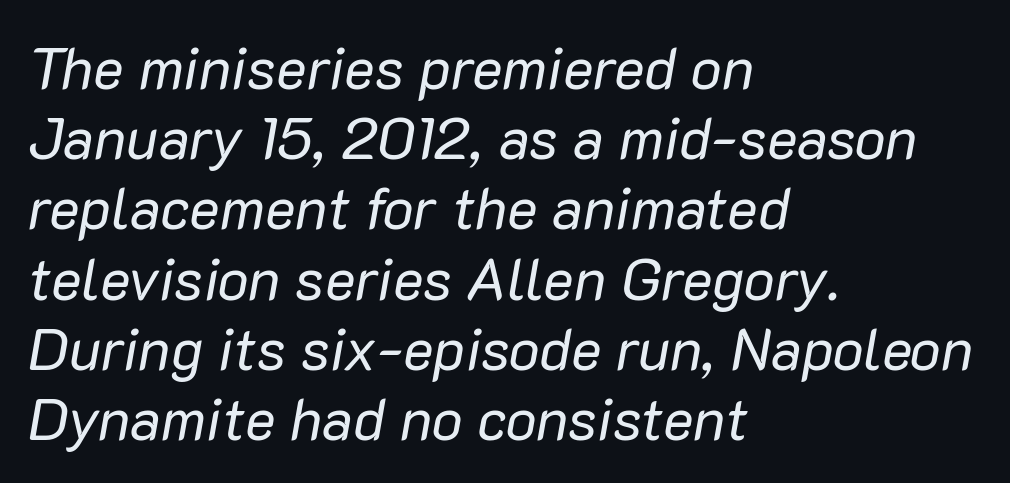
The image shows 58 px regular-weight type, italic (leaning right); set left-aligned, line spacing 1.21x, normal letter spacing, not underlined; low stroke contrast and a medium x-height.
